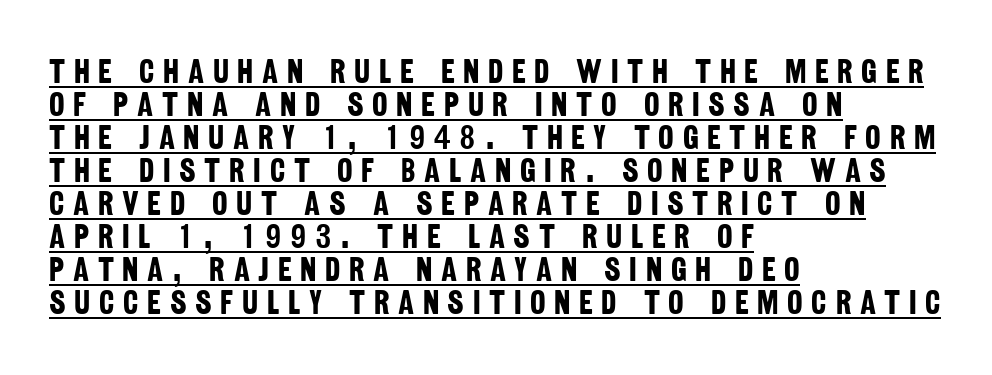
Each line starts at the same left margin while the right side varies. A continuous stroke trails under the words, as in a hyperlink. A full-strength bold gives these letters their thick strokes. Tracking value appears strongly positive — letters spread wide. The rendering uses natural spacing where letterforms have individual widths.
